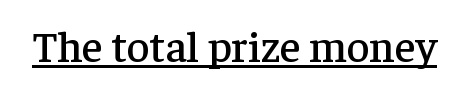
Q: Is the text italic (slanted)? A: No, it is upright.
Q: Is the typeface a serif or a sans-serif typeface? A: Serif.
Q: Is the text underlined? A: Yes.
Q: Is the spacing between letters normal or unusually wide? A: Normal.
Q: Width (condensed, normal, or wide)? A: Normal.
Q: Stroke contrast? A: Low.
Q: x-height? A: Medium.
Q: Monospaced? A: No.
